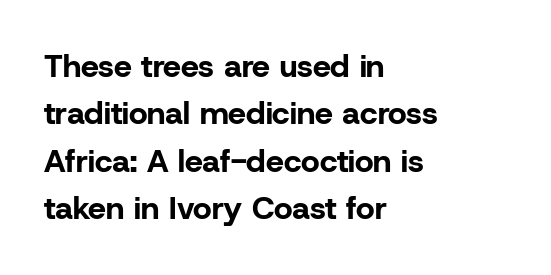
Q: Is the text bold? A: Yes.
Q: Is the text italic (slanted)? A: No, it is upright.
Q: Is the typeface a serif or a sans-serif typeface? A: Sans-serif.
Q: Is the text underlined? A: No.
Q: How is the paragraph aligned? A: Left-aligned.
Q: Is the spacing between letters normal or unusually wide? A: Normal.
Q: Is the spacing between lines tight, normal or loose? A: Normal.
Q: Width (condensed, normal, or wide)? A: Normal.
Q: Stroke contrast? A: Low.
Q: x-height? A: Medium.
Q: Monospaced? A: No.
